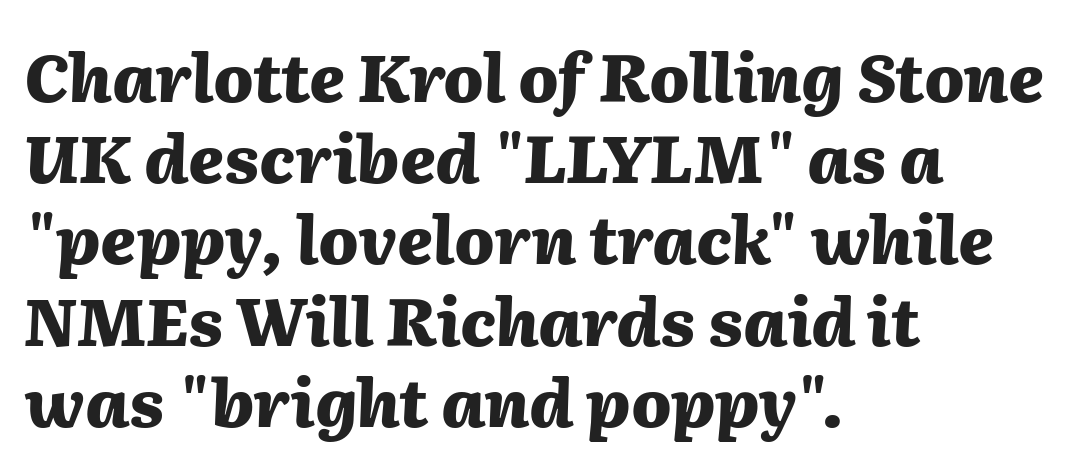
The image shows 66 px heavy type, italic (leaning right); set left-aligned, line spacing 1.23x, normal letter spacing, not underlined; medium stroke contrast and a medium x-height.
